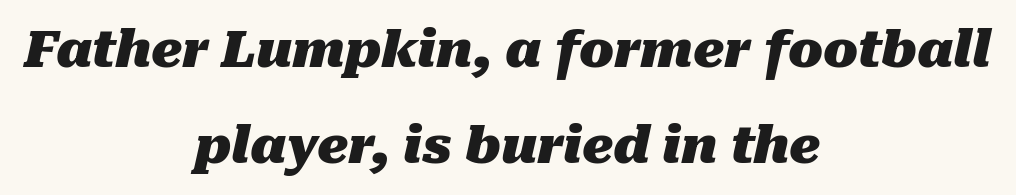
Letter spacing: default. Tall strokes in this sample are angled rather than plumb. Teacher's note: observe the equal gaps on both sides — that is centered alignment. Plenty of ink on the page — the face is bold.
